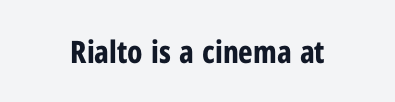
The image shows 31 px bold, condensed sans-serif type, upright; set normal letter spacing, not underlined; low stroke contrast and a medium x-height.
